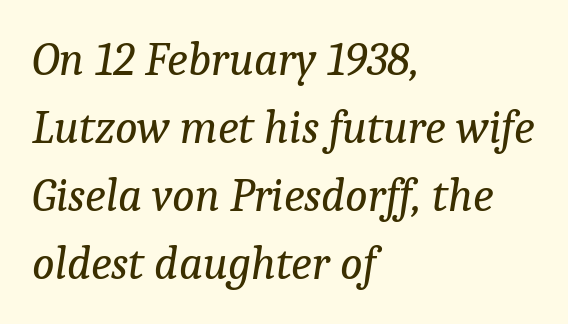
Q: Is the text bold? A: No.
Q: Is the text italic (slanted)? A: Yes, it leans right by about 9 degrees.
Q: Is the typeface a serif or a sans-serif typeface? A: Serif.
Q: Is the text underlined? A: No.
Q: How is the paragraph aligned? A: Left-aligned.
Q: Is the spacing between letters normal or unusually wide? A: Normal.
Q: Is the spacing between lines tight, normal or loose? A: Normal.
Q: Width (condensed, normal, or wide)? A: Normal.
Q: Stroke contrast? A: Low.
Q: x-height? A: Medium.
Q: Monospaced? A: No.
